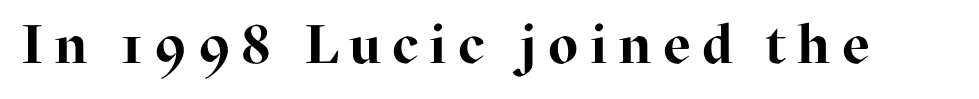
Q: Is the text bold? A: Yes.
Q: Is the text italic (slanted)? A: No, it is upright.
Q: Is the typeface a serif or a sans-serif typeface? A: Serif.
Q: Is the text underlined? A: No.
Q: Is the spacing between letters normal or unusually wide? A: Unusually wide.
Q: Width (condensed, normal, or wide)? A: Normal.
Q: Stroke contrast? A: High.
Q: x-height? A: Medium.
Q: Monospaced? A: No.
